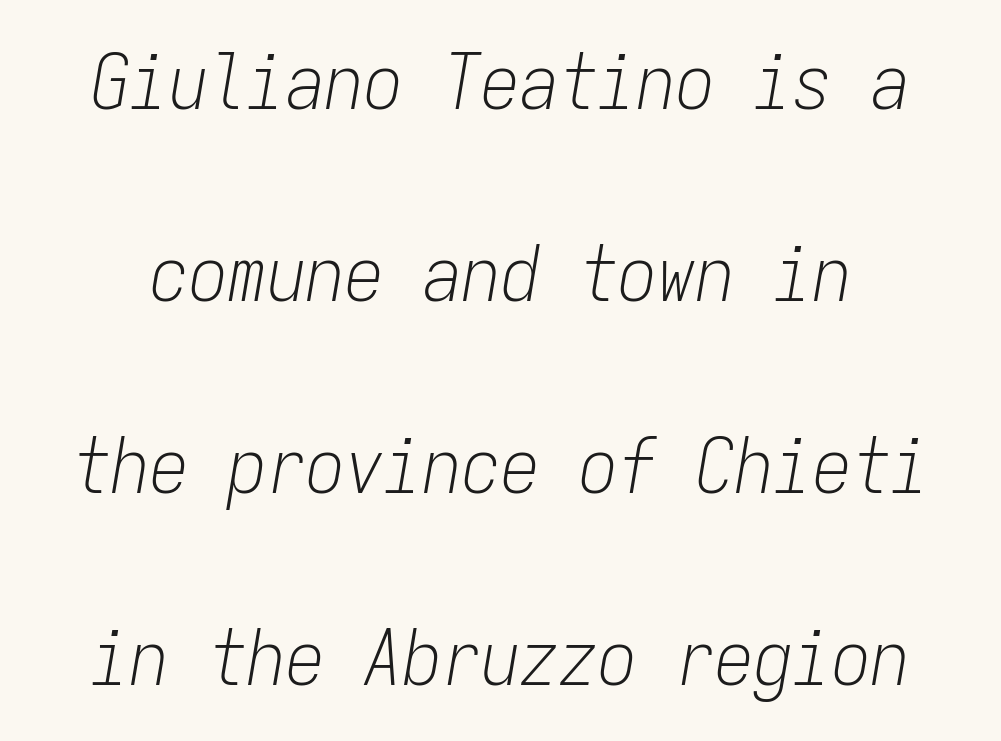
{"italic": "yes", "lean": "right", "slant_degrees": 9, "bold": "no", "weight": "light", "width": "condensed", "stroke_contrast": "low", "x_height": "medium", "monospaced": "yes", "underline": "no", "line_spacing": "loose", "line_spacing_ratio": 2.46, "letter_spacing": "normal", "letter_spacing_em": 0.0, "glyph_px": 78}
